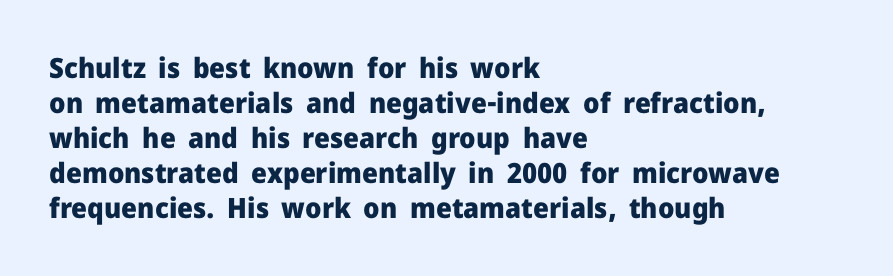
The image shows 28 px heavy sans-serif type, upright; set left-aligned, normal line spacing (1.25x), normal letter spacing, not underlined; low stroke contrast and a medium x-height.
